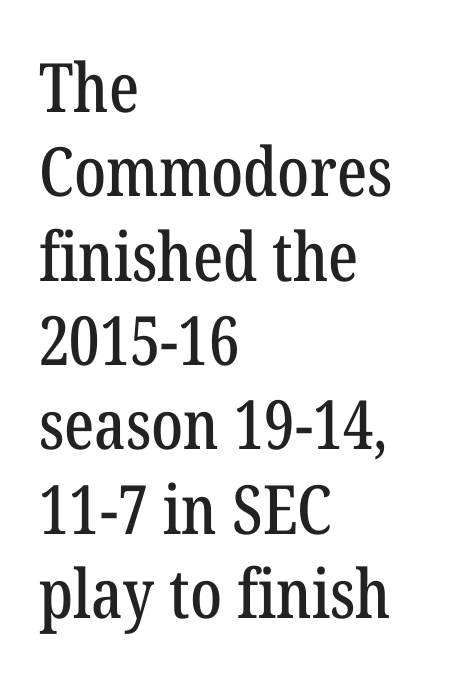
Q: Is the text italic (slanted)? A: No, it is upright.
Q: Is the typeface a serif or a sans-serif typeface? A: Serif.
Q: Is the text underlined? A: No.
Q: How is the paragraph aligned? A: Left-aligned.
Q: Is the spacing between letters normal or unusually wide? A: Normal.
Q: Width (condensed, normal, or wide)? A: Condensed.
Q: Stroke contrast? A: Low.
Q: x-height? A: Medium.
Q: Monospaced? A: No.
